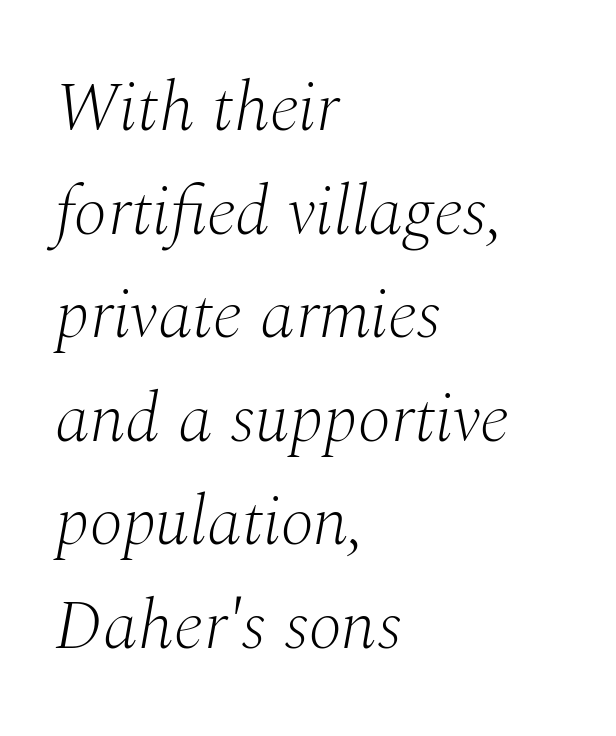
The image shows 70 px light serif type, italic (leaning right); set left-aligned, normal line spacing (1.48x), normal letter spacing, not underlined; medium stroke contrast and a medium x-height.
